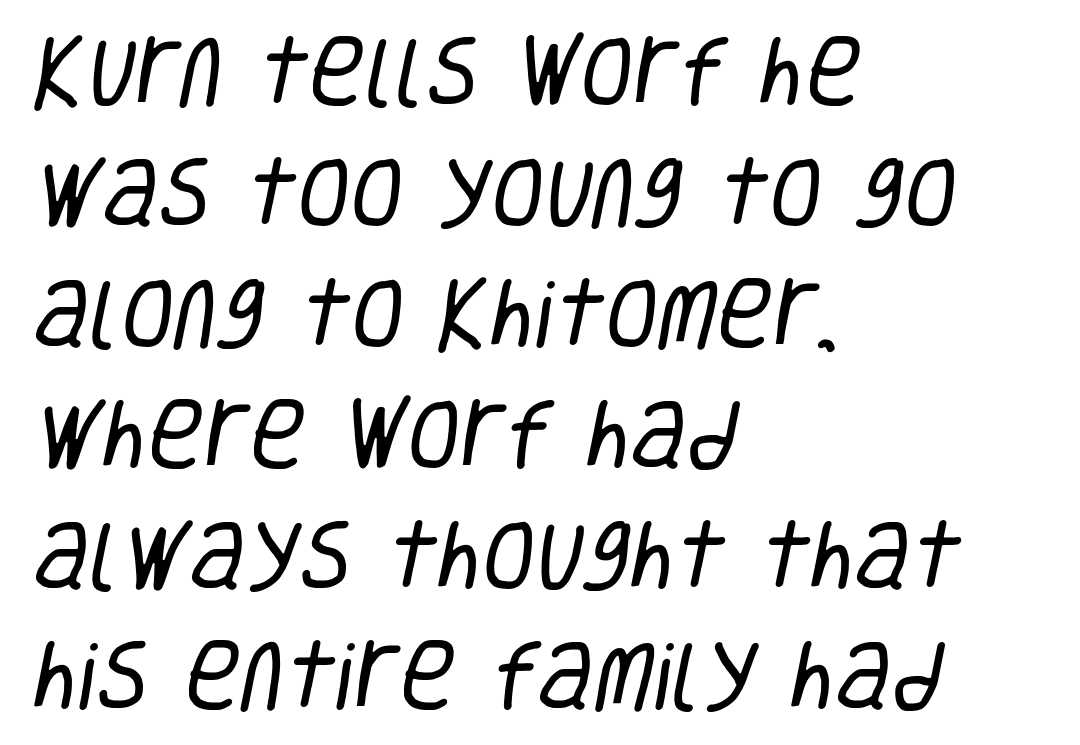
Is this a fixed-width face? No — the glyphs have proportional, varying widths. This sample uses plain, unmodified letter spacing. One glance says typical: line gaps are just what's usual. The font sits on the lighter half of the weight spectrum, regular included.
